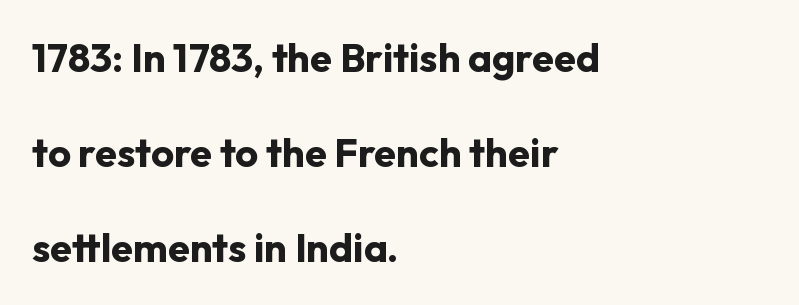
{"serif": "no", "italic": "no", "bold": "yes", "weight": "bold", "width": "normal", "stroke_contrast": "low", "x_height": "medium", "monospaced": "no", "underline": "no", "align": "left", "line_spacing": "loose", "line_spacing_ratio": 2.37, "letter_spacing": "normal", "letter_spacing_em": 0.0, "glyph_px": 40}
